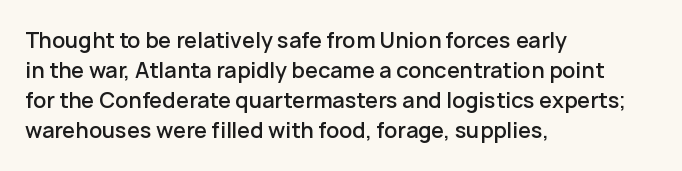
{"italic": "no", "bold": "semi", "underline": "no", "align": "left", "line_spacing": "normal", "line_spacing_ratio": 1.43, "letter_spacing": "normal", "letter_spacing_em": 0.0, "glyph_px": 21}
